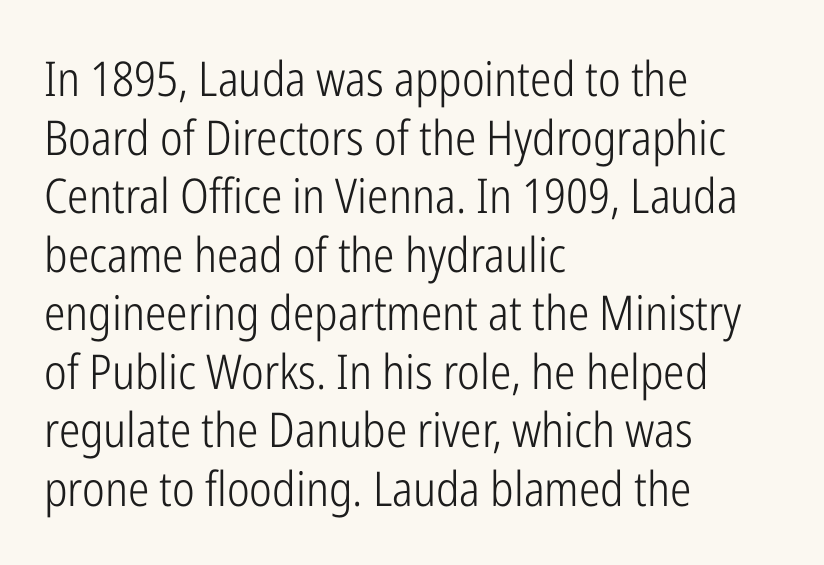
{"serif": "no", "italic": "no", "bold": "no", "weight": "light", "width": "condensed", "stroke_contrast": "low", "x_height": "medium", "monospaced": "no", "underline": "no", "align": "left", "line_spacing_ratio": 1.22, "letter_spacing": "normal", "letter_spacing_em": 0.0, "glyph_px": 48}
